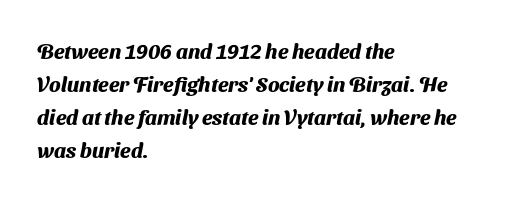
The image shows 21 px bold type; set left-aligned, normal line spacing (1.57x), normal letter spacing, not underlined.
